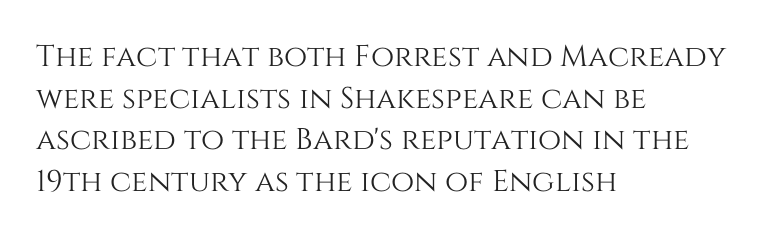
The image shows 30 px text type, upright; set left-aligned, normal line spacing (1.39x), normal letter spacing, not underlined; medium stroke contrast and a large x-height.
